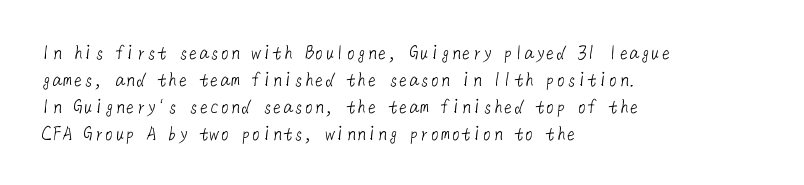
Q: Is the text bold? A: No.
Q: Is the text underlined? A: No.
Q: How is the paragraph aligned? A: Left-aligned.
Q: Is the spacing between letters normal or unusually wide? A: Normal.
Q: Is the spacing between lines tight, normal or loose? A: Normal.
